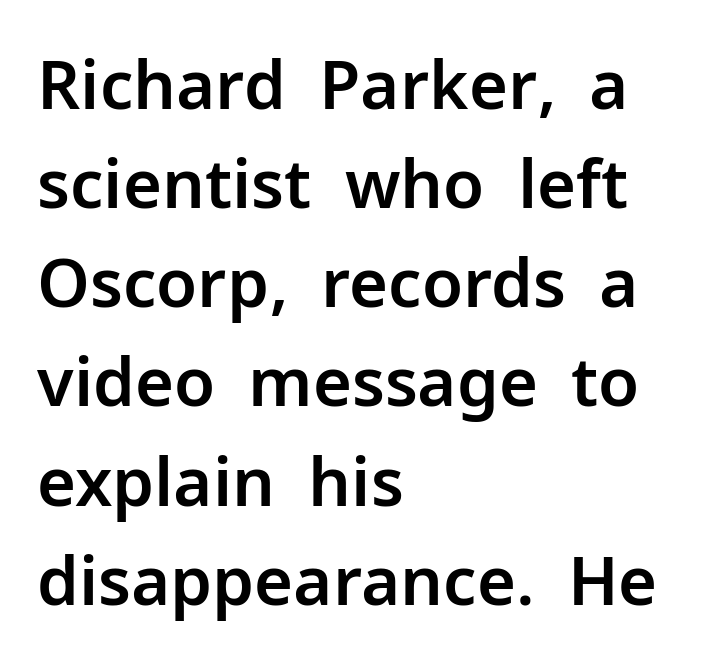
The image shows 67 px sans-serif type, upright; set left-aligned, normal line spacing (1.48x), normal letter spacing, not underlined; low stroke contrast and a medium x-height.
